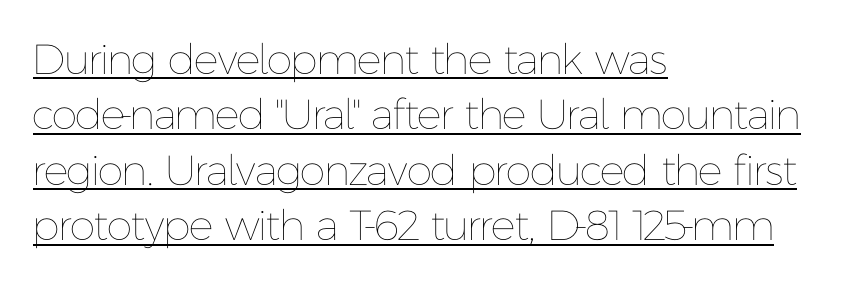
{"italic": "no", "bold": "no", "weight": "thin", "width": "normal", "stroke_contrast": "low", "x_height": "medium", "monospaced": "no", "underline": "yes", "align": "left", "line_spacing": "normal", "line_spacing_ratio": 1.32, "letter_spacing": "normal", "letter_spacing_em": 0.0, "glyph_px": 42}
